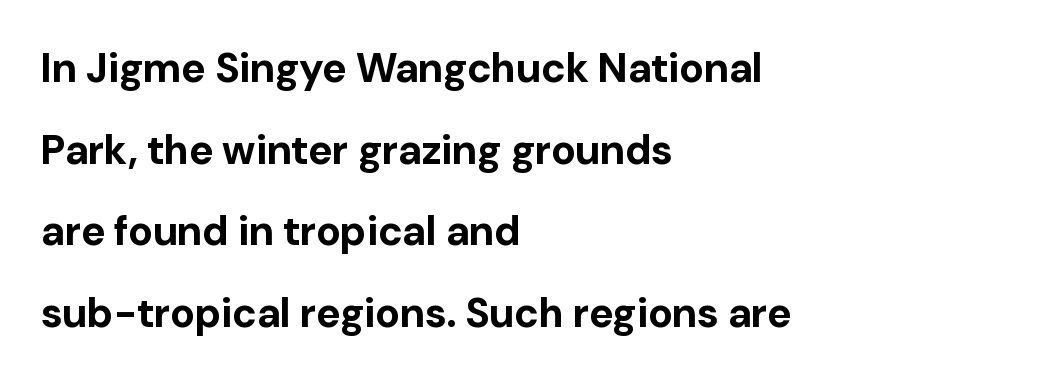
Q: Is the text bold? A: Yes.
Q: Is the text italic (slanted)? A: No, it is upright.
Q: Is the typeface a serif or a sans-serif typeface? A: Sans-serif.
Q: Is the text underlined? A: No.
Q: How is the paragraph aligned? A: Left-aligned.
Q: Is the spacing between letters normal or unusually wide? A: Normal.
Q: Is the spacing between lines tight, normal or loose? A: Loose.
Q: Width (condensed, normal, or wide)? A: Normal.
Q: Stroke contrast? A: Low.
Q: x-height? A: Medium.
Q: Monospaced? A: No.
